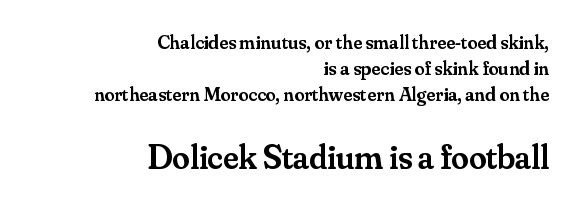
{"serif": "yes", "italic": "no", "bold": "semi", "weight": "semibold", "width": "normal", "stroke_contrast": "medium", "x_height": "small", "monospaced": "no", "underline": "no", "align": "right", "line_spacing": "normal", "line_spacing_ratio": 1.29, "letter_spacing": "normal", "letter_spacing_em": 0.0, "larger_block": "second", "size_ratio": 1.75, "glyph_px": 35}
